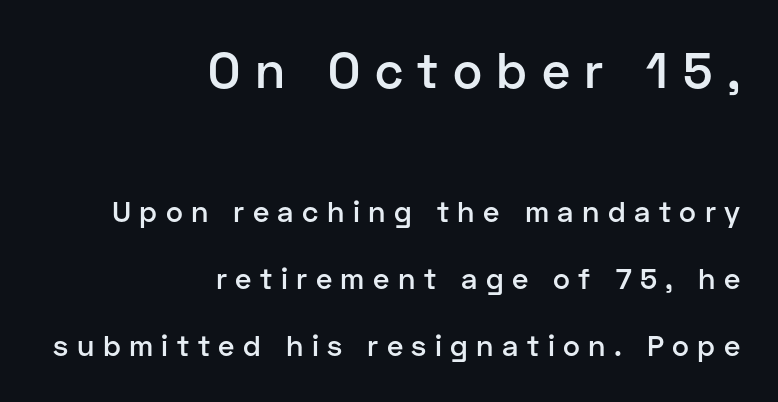
Q: Is the text bold? A: Semi-bold.
Q: Is the text italic (slanted)? A: No, it is upright.
Q: Is the typeface a serif or a sans-serif typeface? A: Sans-serif.
Q: Is the text underlined? A: No.
Q: How is the paragraph aligned? A: Right-aligned.
Q: Is the spacing between letters normal or unusually wide? A: Unusually wide.
Q: Is the spacing between lines tight, normal or loose? A: Loose.
Q: Which block of text is set in a larger size, the first (top) or the second (bottom)? A: The first (top) one.
Q: Width (condensed, normal, or wide)? A: Normal.
Q: Stroke contrast? A: Low.
Q: x-height? A: Medium.
Q: Monospaced? A: No.
